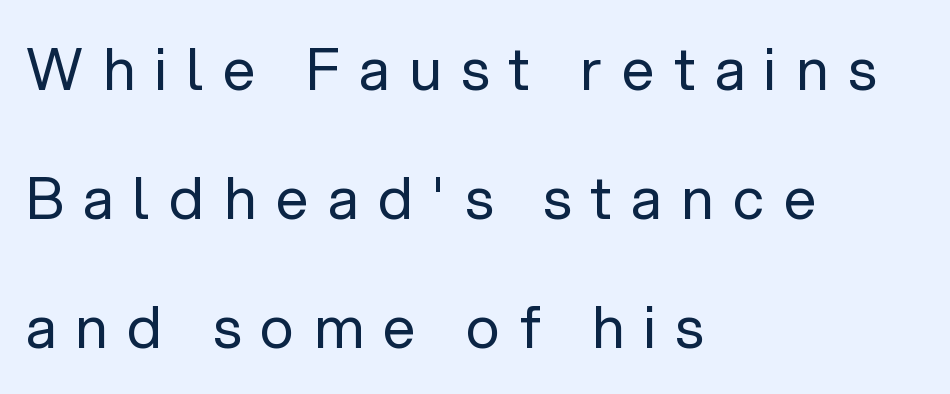
Q: Is the text bold? A: No.
Q: Is the text italic (slanted)? A: No, it is upright.
Q: Is the typeface a serif or a sans-serif typeface? A: Sans-serif.
Q: Is the text underlined? A: No.
Q: How is the paragraph aligned? A: Left-aligned.
Q: Is the spacing between letters normal or unusually wide? A: Unusually wide.
Q: Is the spacing between lines tight, normal or loose? A: Loose.
Q: Width (condensed, normal, or wide)? A: Normal.
Q: Stroke contrast? A: Low.
Q: x-height? A: Medium.
Q: Monospaced? A: No.
